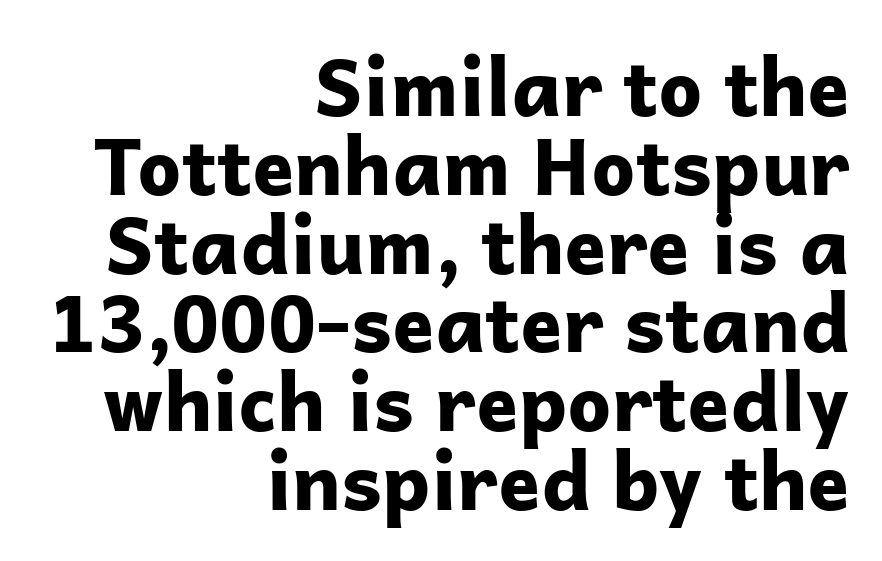
The image shows 78 px bold sans-serif type, upright; set right-aligned, tight line spacing (1.01x), normal letter spacing, not underlined; low stroke contrast and a medium x-height.
